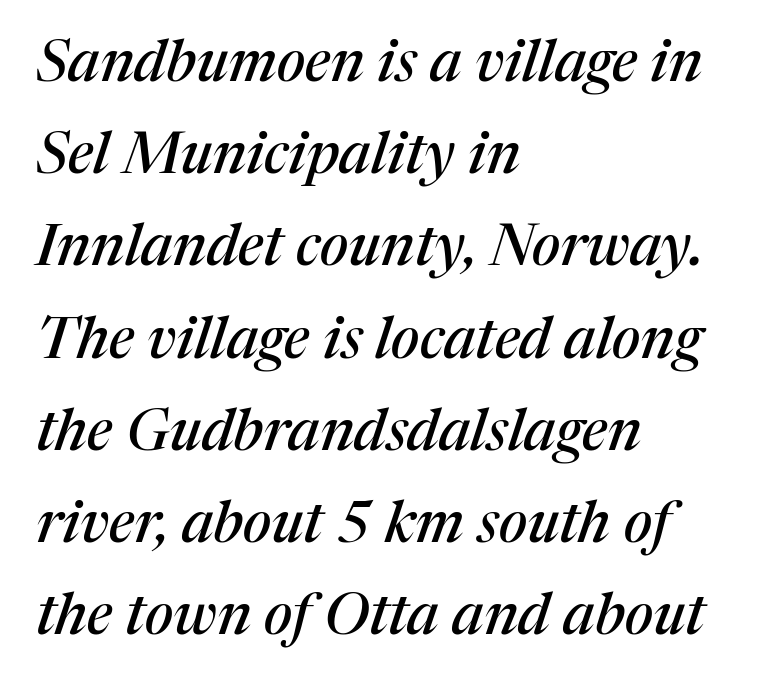
Q: Is the text italic (slanted)? A: Yes, it leans right by about 17 degrees.
Q: Is the typeface a serif or a sans-serif typeface? A: Serif.
Q: Is the text underlined? A: No.
Q: How is the paragraph aligned? A: Left-aligned.
Q: Is the spacing between letters normal or unusually wide? A: Normal.
Q: Is the spacing between lines tight, normal or loose? A: Normal.
Q: Width (condensed, normal, or wide)? A: Normal.
Q: Stroke contrast? A: Medium.
Q: x-height? A: Medium.
Q: Monospaced? A: No.
